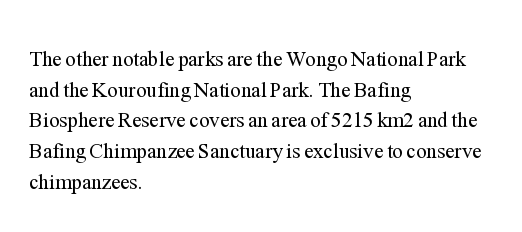
{"italic": "no", "bold": "no", "underline": "no", "align": "left", "line_spacing": "normal", "line_spacing_ratio": 1.46, "letter_spacing": "normal", "letter_spacing_em": 0.0, "glyph_px": 21}
